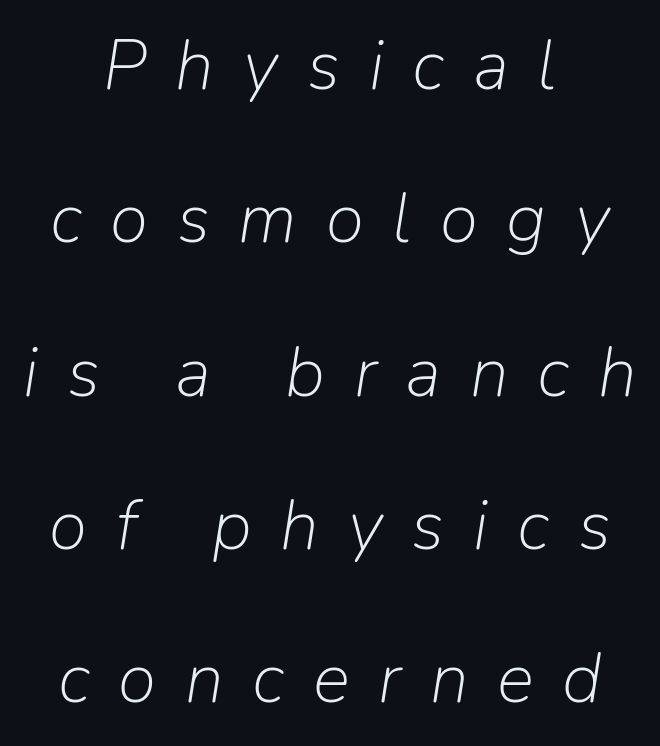
{"italic": "yes", "lean": "right", "slant_degrees": 9, "bold": "no", "weight": "light", "width": "normal", "stroke_contrast": "low", "x_height": "medium", "monospaced": "no", "underline": "no", "align": "center", "line_spacing": "loose", "line_spacing_ratio": 2.19, "letter_spacing": "wide", "letter_spacing_em": 0.41, "glyph_px": 70}
